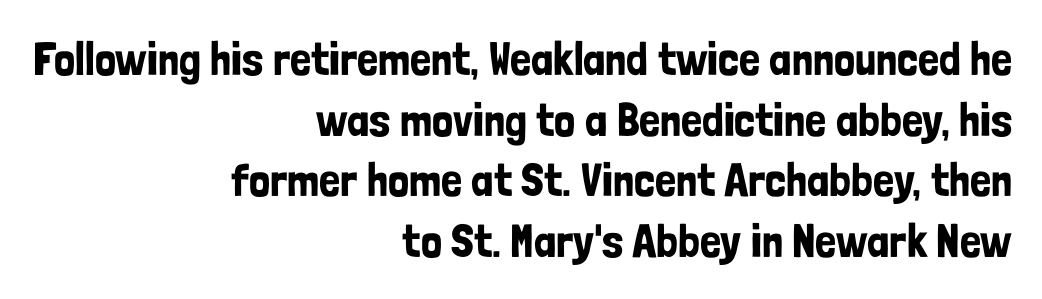
Q: Is the text italic (slanted)? A: No, it is upright.
Q: Is the typeface a serif or a sans-serif typeface? A: Sans-serif.
Q: Is the text underlined? A: No.
Q: How is the paragraph aligned? A: Right-aligned.
Q: Is the spacing between letters normal or unusually wide? A: Normal.
Q: Is the spacing between lines tight, normal or loose? A: Normal.
Q: Width (condensed, normal, or wide)? A: Condensed.
Q: Stroke contrast? A: Low.
Q: x-height? A: Medium.
Q: Monospaced? A: No.
